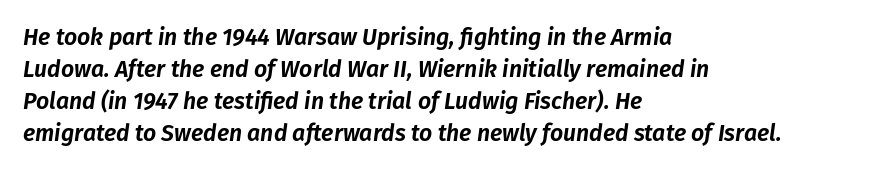
{"italic": "yes", "lean": "right", "slant_degrees": 8, "underline": "no", "align": "left", "line_spacing": "normal", "line_spacing_ratio": 1.39, "letter_spacing": "normal", "letter_spacing_em": 0.0, "glyph_px": 23}
